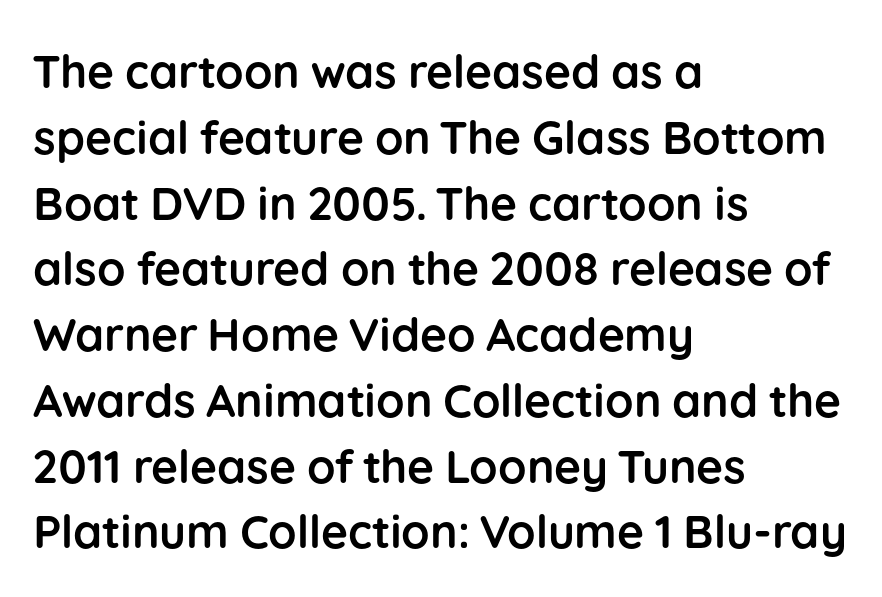
{"serif": "no", "italic": "no", "bold": "yes", "weight": "semibold", "width": "normal", "stroke_contrast": "low", "x_height": "medium", "monospaced": "no", "underline": "no", "align": "left", "line_spacing": "normal", "line_spacing_ratio": 1.43, "letter_spacing": "normal", "letter_spacing_em": 0.0, "glyph_px": 46}
